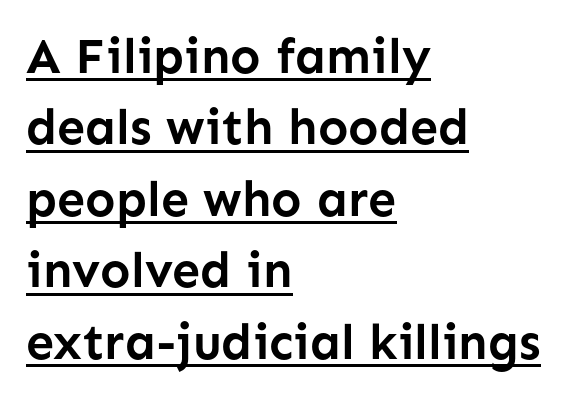
Students, note that the glyphs here touch the page at normal intervals. Set as a true bold cut, around the 700 mark. Note: no serifs on the glyphs. Like a heading marked for emphasis, these lines bear an underscore. A typesetter would call this proportional, since set widths differ per character.
